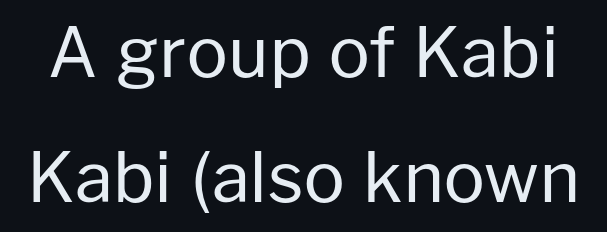
{"serif": "no", "italic": "no", "bold": "no", "weight": "regular", "width": "normal", "stroke_contrast": "low", "x_height": "medium", "monospaced": "no", "underline": "no", "line_spacing_ratio": 1.81, "letter_spacing": "normal", "letter_spacing_em": 0.0, "glyph_px": 69}
